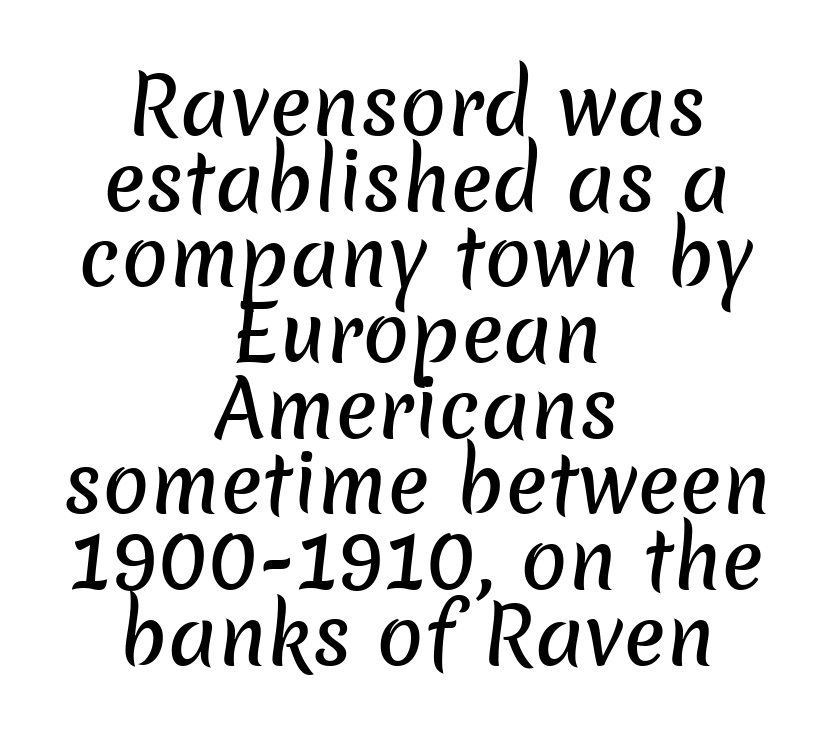
Q: Is the typeface a serif or a sans-serif typeface? A: Sans-serif.
Q: Is the text underlined? A: No.
Q: How is the paragraph aligned? A: Centered.
Q: Is the spacing between letters normal or unusually wide? A: Normal.
Q: Is the spacing between lines tight, normal or loose? A: Tight.
Q: Width (condensed, normal, or wide)? A: Normal.
Q: Stroke contrast? A: Low.
Q: x-height? A: Medium.
Q: Monospaced? A: No.
